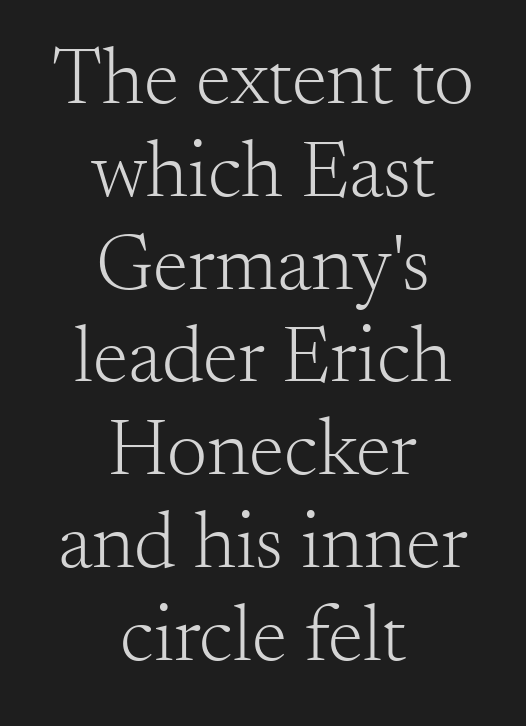
{"serif": "yes", "italic": "no", "bold": "no", "weight": "light", "width": "normal", "stroke_contrast": "medium", "x_height": "small", "monospaced": "no", "underline": "no", "align": "center", "line_spacing_ratio": 1.16, "letter_spacing": "normal", "letter_spacing_em": 0.0, "glyph_px": 80}
